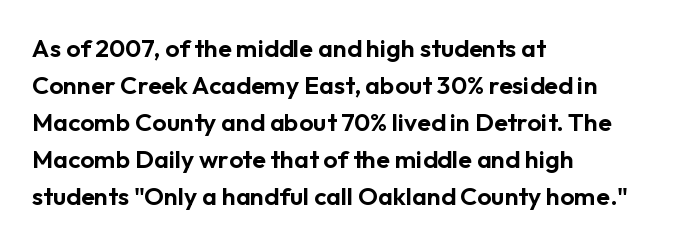
The space beneath each line is pristine and unruled. Compared with typical paragraphs, the rows here are spaced about the same. Notice how the passage keeps a crisp vertical edge on the left only. Short note: letters normally spaced.
